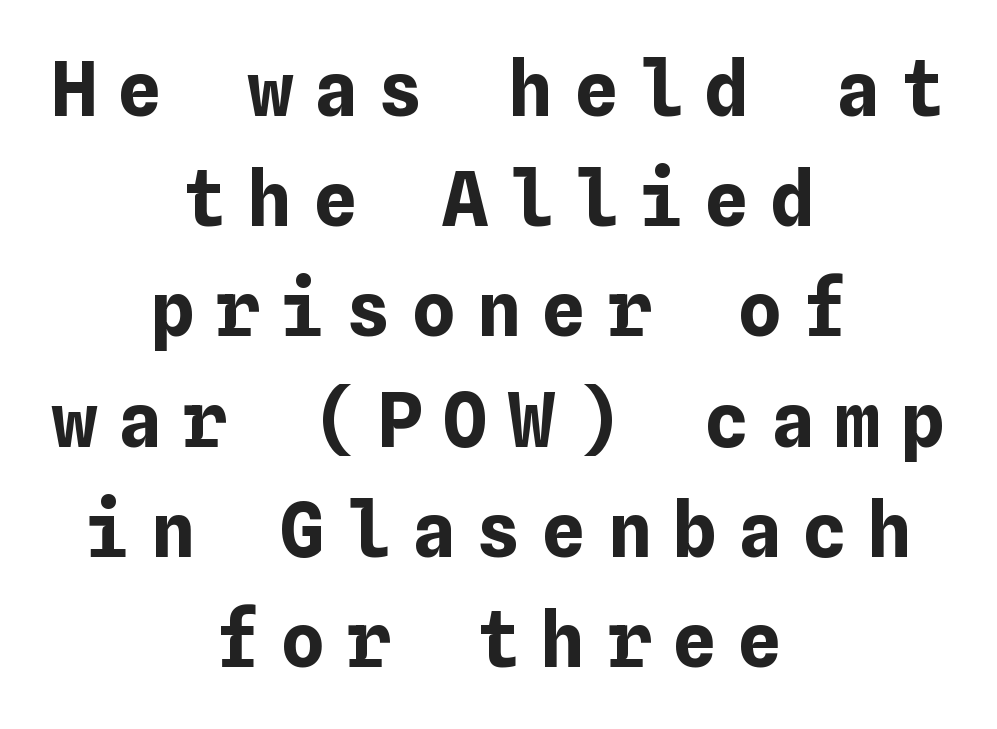
{"italic": "no", "bold": "yes", "weight": "bold", "width": "normal", "stroke_contrast": "low", "x_height": "medium", "underline": "no", "align": "center", "line_spacing": "normal", "line_spacing_ratio": 1.47, "letter_spacing": "wide", "letter_spacing_em": 0.27, "glyph_px": 75}
